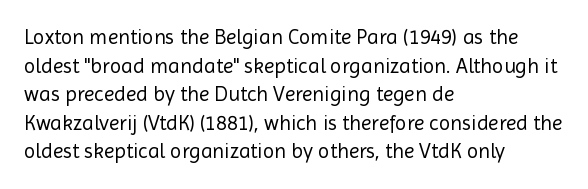
{"italic": "no", "bold": "no", "underline": "no", "align": "left", "line_spacing": "normal", "line_spacing_ratio": 1.36, "letter_spacing": "normal", "letter_spacing_em": 0.0, "glyph_px": 21}
